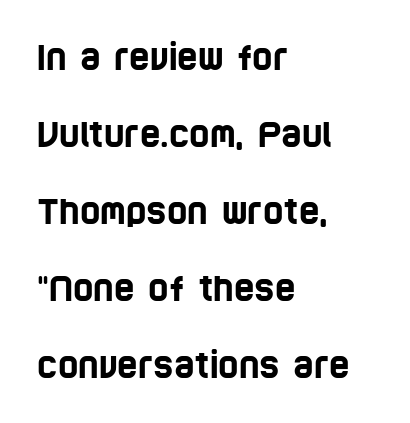
The letterforms sit shoulder to shoulder at normal distance. The vertical gap from one line to the next is large. The area under the type is left untouched. You could not count columns in this text — the font is proportionally spaced. Teacher's note: observe the even left margin — that is flush-left alignment. Look at the bottom of the vertical strokes: they stop flat, with no serifs.
